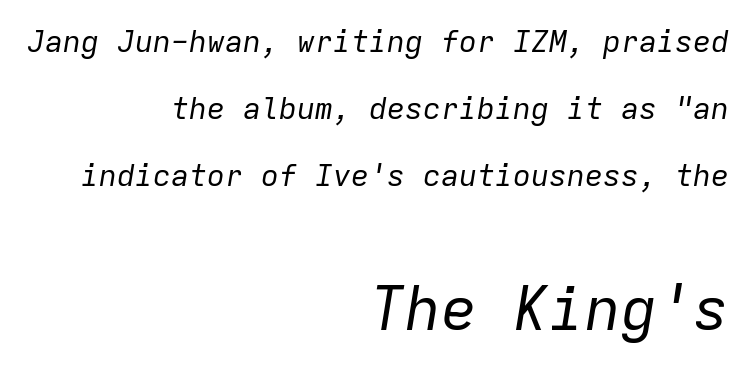
The image shows 60 px regular-weight type, italic (leaning right), monospaced; set right-aligned, loose line spacing (2.23x), normal letter spacing, not underlined; the second (bottom) block is 2.0x larger; low stroke contrast and a medium x-height.
